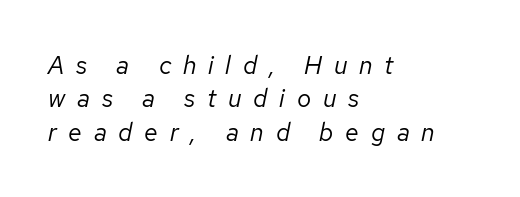
The leading is moderate, giving the passage an even texture. The rendering anchors every line to the left-hand side. Spacing between characters has been opened up far beyond the box default. Would a proofreader flag this as italicized? Yes.
